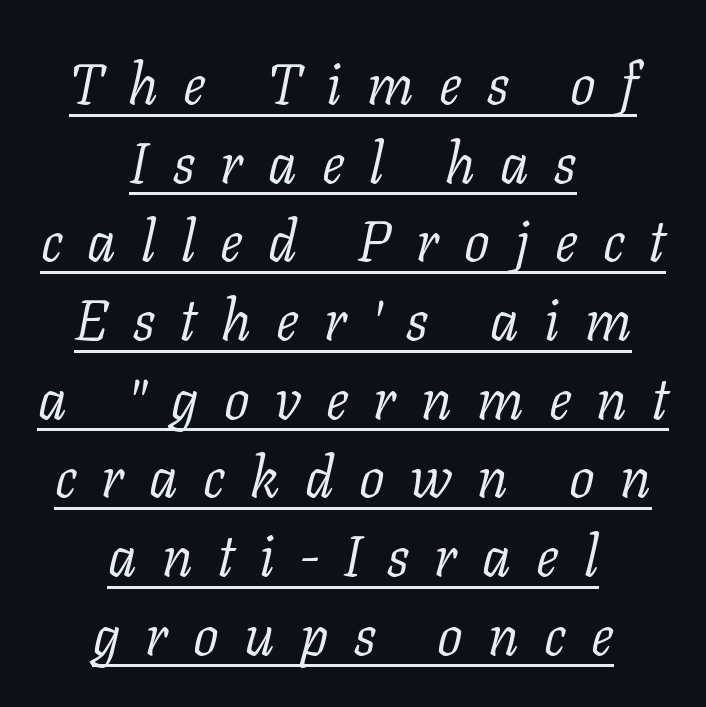
{"serif": "yes", "italic": "yes", "lean": "right", "slant_degrees": 11, "bold": "no", "weight": "light", "width": "normal", "stroke_contrast": "low", "x_height": "medium", "monospaced": "no", "underline": "yes", "align": "center", "line_spacing": "normal", "line_spacing_ratio": 1.38, "letter_spacing": "wide", "letter_spacing_em": 0.44, "glyph_px": 57}
